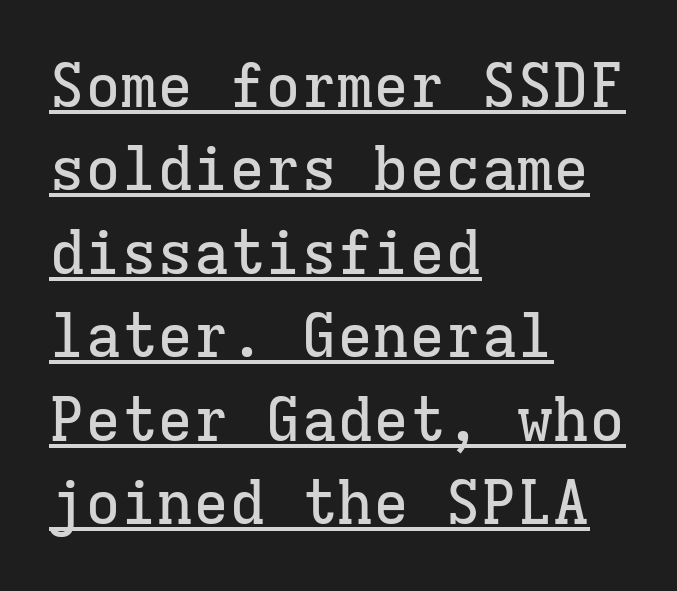
The words here are underlined. The passage shown is typeset with a serif family. The typography opts for an upright posture over an oblique one. Typeset ragged right — the left edge is the straight one.
